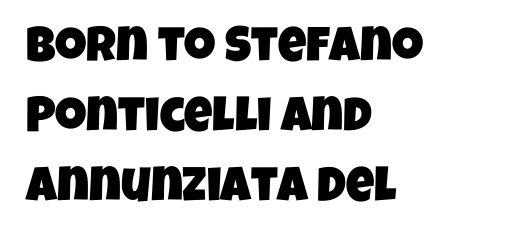
The image shows 49 px condensed sans-serif type; set left-aligned, normal line spacing (1.43x), normal letter spacing, not underlined; low stroke contrast and a large x-height.
